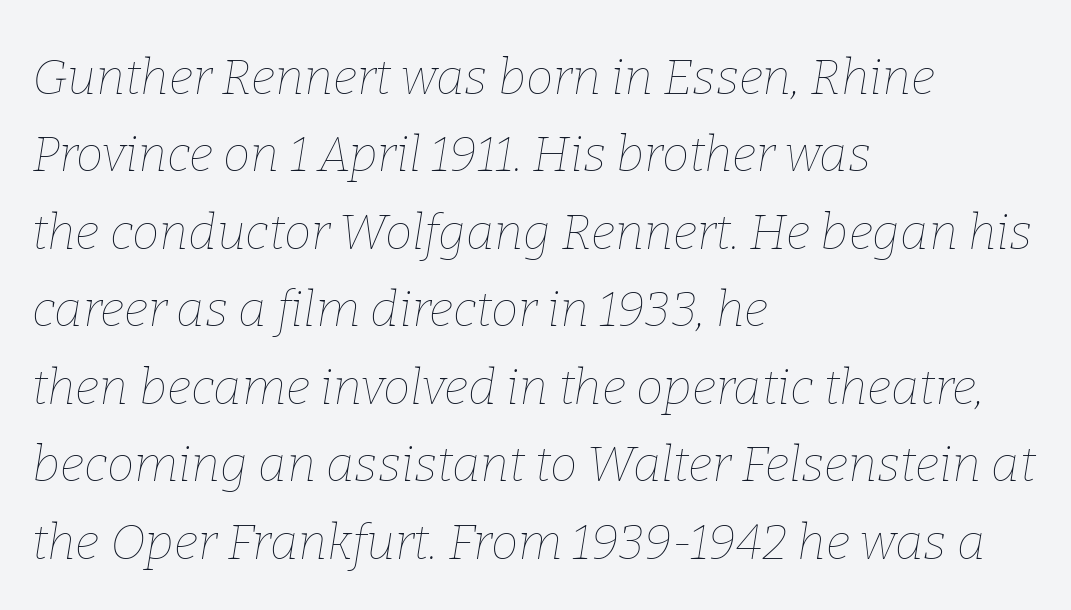
Q: Is the text bold? A: No.
Q: Is the text italic (slanted)? A: Yes, it leans right by about 9 degrees.
Q: Is the text underlined? A: No.
Q: How is the paragraph aligned? A: Left-aligned.
Q: Is the spacing between letters normal or unusually wide? A: Normal.
Q: Is the spacing between lines tight, normal or loose? A: Normal.
Q: Width (condensed, normal, or wide)? A: Normal.
Q: Stroke contrast? A: Low.
Q: x-height? A: Medium.
Q: Monospaced? A: No.
